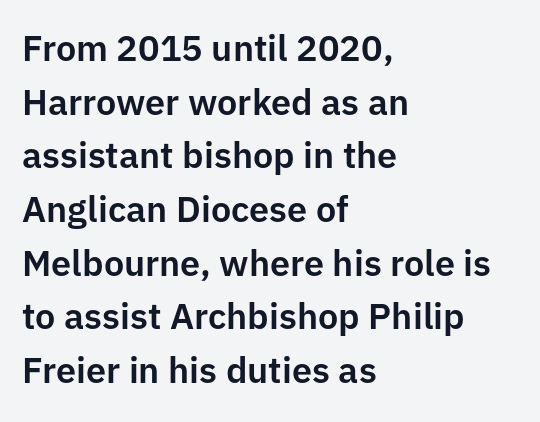
{"serif": "no", "italic": "no", "width": "normal", "stroke_contrast": "low", "x_height": "medium", "monospaced": "no", "underline": "no", "align": "left", "line_spacing": "normal", "line_spacing_ratio": 1.49, "letter_spacing": "normal", "letter_spacing_em": 0.0, "glyph_px": 36}
